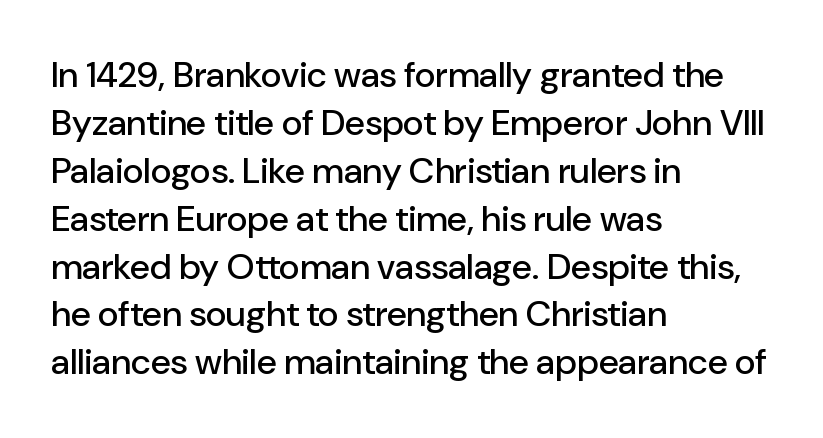
Q: Is the text italic (slanted)? A: No, it is upright.
Q: Is the typeface a serif or a sans-serif typeface? A: Sans-serif.
Q: Is the text underlined? A: No.
Q: How is the paragraph aligned? A: Left-aligned.
Q: Is the spacing between letters normal or unusually wide? A: Normal.
Q: Is the spacing between lines tight, normal or loose? A: Normal.
Q: Width (condensed, normal, or wide)? A: Normal.
Q: Stroke contrast? A: Low.
Q: x-height? A: Medium.
Q: Monospaced? A: No.
